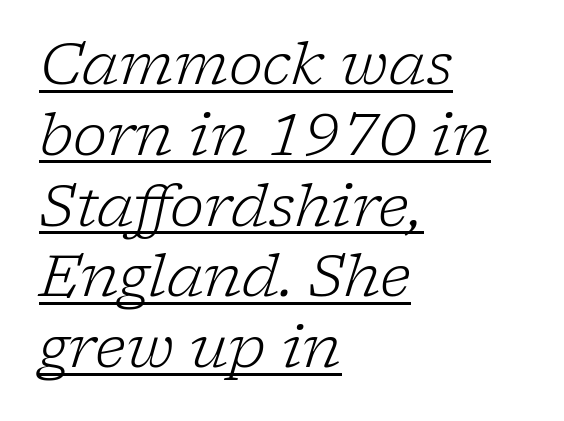
The type family on display is of the serif kind. The paragraph has a hard left edge and a soft right edge. A typesetter would call this proportional, since set widths differ per character. Underline: present.
